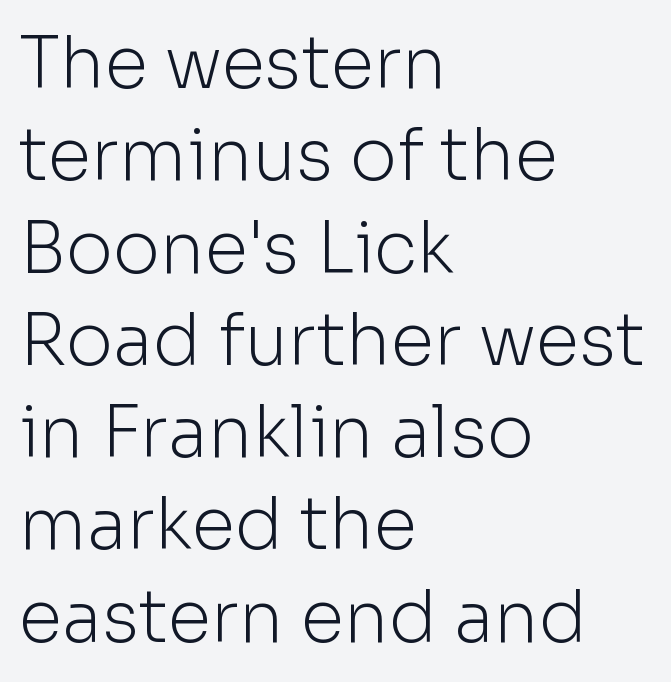
Q: Is the text bold? A: No.
Q: Is the text italic (slanted)? A: No, it is upright.
Q: Is the typeface a serif or a sans-serif typeface? A: Sans-serif.
Q: Is the text underlined? A: No.
Q: How is the paragraph aligned? A: Left-aligned.
Q: Is the spacing between letters normal or unusually wide? A: Normal.
Q: Is the spacing between lines tight, normal or loose? A: Normal.
Q: Width (condensed, normal, or wide)? A: Normal.
Q: Stroke contrast? A: Low.
Q: x-height? A: Medium.
Q: Monospaced? A: No.
